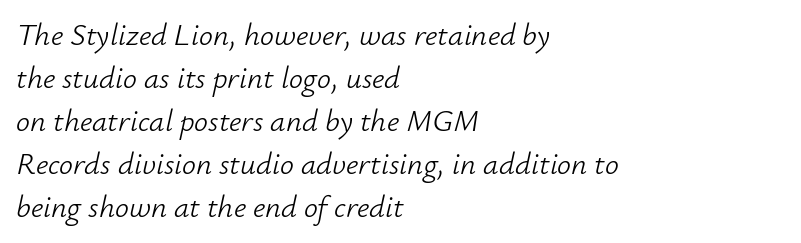
Where is the straight margin? On the left. Vertical spacing — default. Letter spacing: default. The cut favours lightness, reaching ordinary text weight at its darkest. Proportional: the letters do not fall into vertical columns. A clean baseline with only descenders dipping below it.
